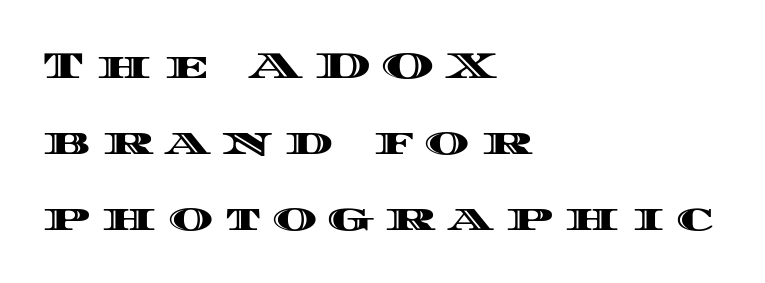
Q: Is the text italic (slanted)? A: No, it is upright.
Q: Is the text underlined? A: No.
Q: How is the paragraph aligned? A: Left-aligned.
Q: Is the spacing between letters normal or unusually wide? A: Unusually wide.
Q: Is the spacing between lines tight, normal or loose? A: Loose.
Q: Width (condensed, normal, or wide)? A: Wide.
Q: x-height? A: Large.
Q: Monospaced? A: No.
